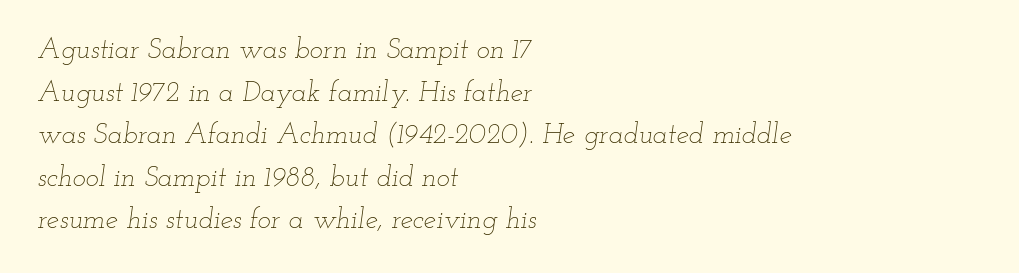
{"italic": "yes", "lean": "right", "slant_degrees": 12, "bold": "no", "weight": "thin", "width": "wide", "stroke_contrast": "low", "x_height": "small", "monospaced": "no", "underline": "no", "align": "left", "line_spacing": "normal", "line_spacing_ratio": 1.52, "letter_spacing": "normal", "letter_spacing_em": 0.0, "glyph_px": 28}
